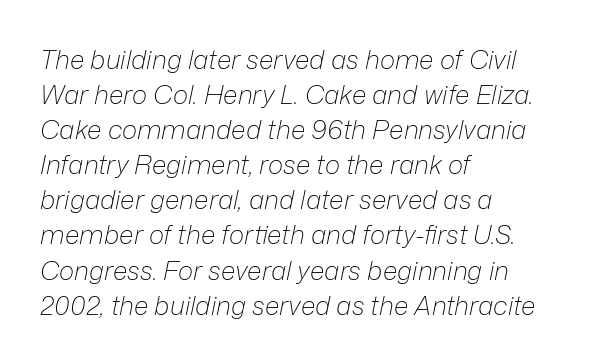
A normal amount of white space separates one row of letters from the next. Look at the tracking — it's just the regular setting, nothing added. Underlining? Definitely not there. Weight class: somewhere from thin through regular.
